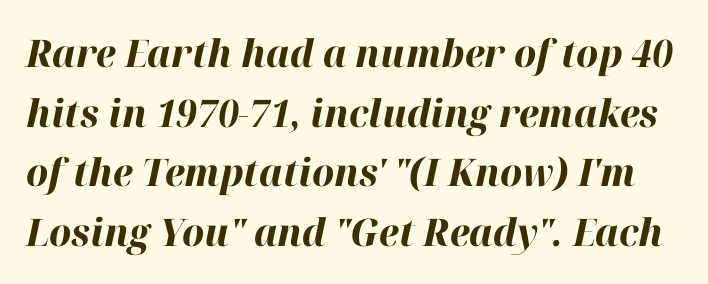
The image shows 38 px bold type, italic (leaning right); set normal line spacing (1.57x), normal letter spacing, not underlined; high stroke contrast and a medium x-height.
